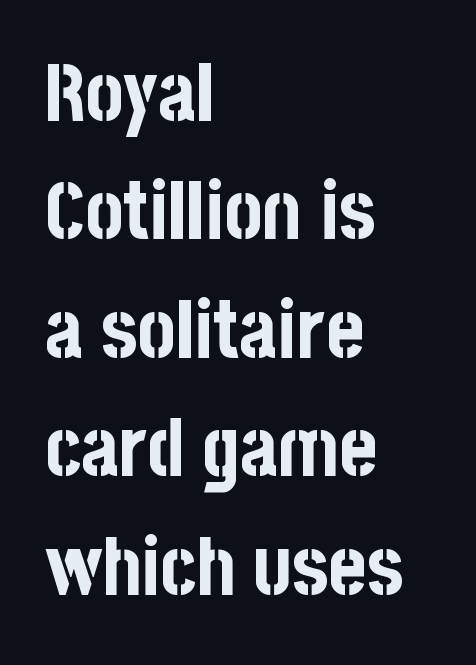
Q: Is the text bold? A: Yes.
Q: Is the text italic (slanted)? A: No, it is upright.
Q: Is the typeface a serif or a sans-serif typeface? A: Sans-serif.
Q: Is the text underlined? A: No.
Q: How is the paragraph aligned? A: Left-aligned.
Q: Is the spacing between letters normal or unusually wide? A: Normal.
Q: Is the spacing between lines tight, normal or loose? A: Normal.
Q: Width (condensed, normal, or wide)? A: Condensed.
Q: Stroke contrast? A: Low.
Q: x-height? A: Large.
Q: Monospaced? A: No.
